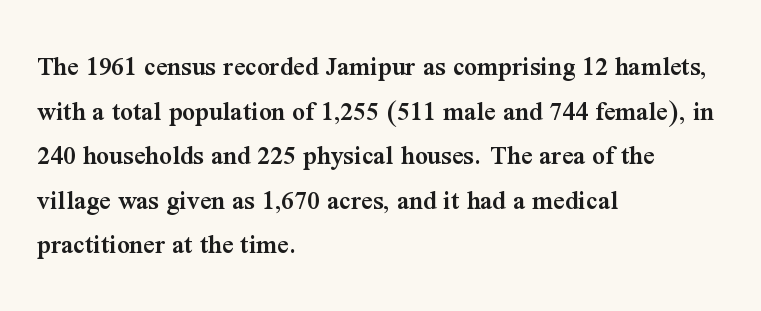
{"serif": "yes", "italic": "no", "bold": "semi", "weight": "semibold", "width": "normal", "stroke_contrast": "medium", "x_height": "medium", "monospaced": "no", "underline": "no", "align": "left", "line_spacing": "normal", "line_spacing_ratio": 1.59, "letter_spacing": "normal", "letter_spacing_em": 0.0, "glyph_px": 28}
